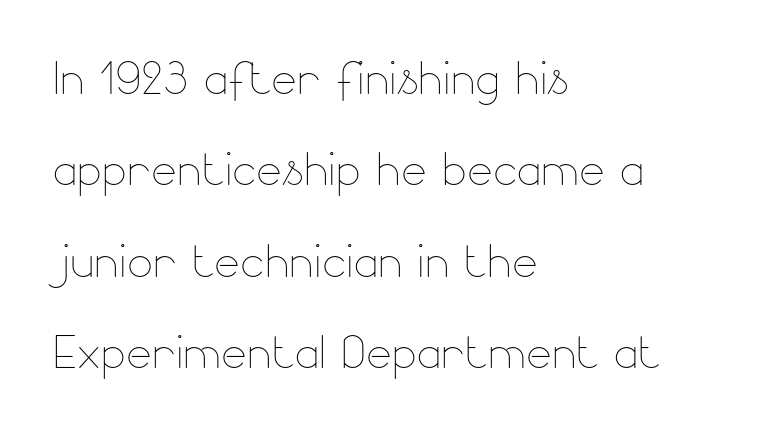
The image shows 61 px thin type, upright; set left-aligned, normal line spacing (1.5x), normal letter spacing, not underlined; low stroke contrast and a small x-height.
